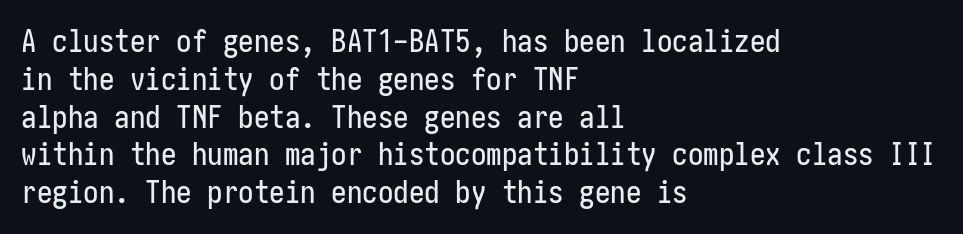
The image shows 31 px condensed sans-serif type, upright; set left-aligned, line spacing 1.22x, normal letter spacing, not underlined; low stroke contrast and a medium x-height.
